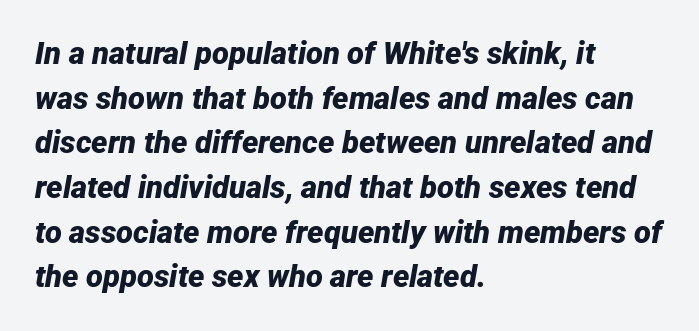
Q: Is the text bold? A: Yes.
Q: Is the text italic (slanted)? A: Yes, it leans right by about 12 degrees.
Q: Is the text underlined? A: No.
Q: How is the paragraph aligned? A: Left-aligned.
Q: Is the spacing between letters normal or unusually wide? A: Normal.
Q: Is the spacing between lines tight, normal or loose? A: Normal.
Q: Width (condensed, normal, or wide)? A: Normal.
Q: Stroke contrast? A: Low.
Q: x-height? A: Medium.
Q: Monospaced? A: No.
